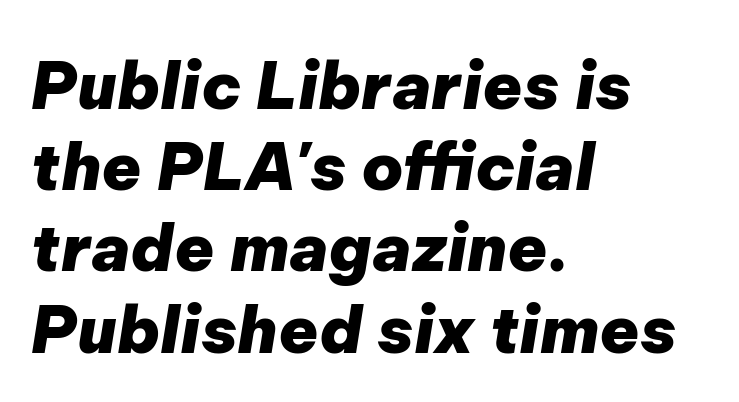
Heft: maximum for text — a bold. The gap between lines stays unmarked. Vertical spacing — default. You could not count columns in this text — the font is proportionally spaced. The paragraph shown leans on its left margin.
